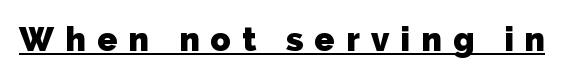
{"serif": "no", "bold": "yes", "weight": "heavy", "width": "normal", "stroke_contrast": "low", "x_height": "medium", "monospaced": "no", "underline": "yes", "letter_spacing": "wide", "letter_spacing_em": 0.34, "glyph_px": 33}
